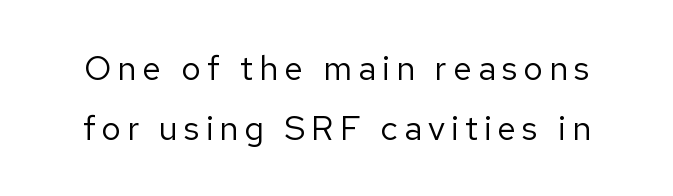
The image shows 34 px regular-weight sans-serif type, upright; set line spacing 1.76x, not underlined; low stroke contrast and a medium x-height.
